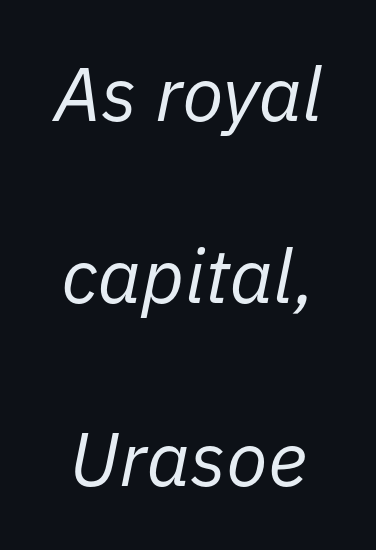
Q: Is the text bold? A: No.
Q: Is the text italic (slanted)? A: Yes, it leans right by about 11 degrees.
Q: Is the text underlined? A: No.
Q: Is the spacing between letters normal or unusually wide? A: Normal.
Q: Is the spacing between lines tight, normal or loose? A: Loose.
Q: Width (condensed, normal, or wide)? A: Normal.
Q: Stroke contrast? A: Low.
Q: x-height? A: Medium.
Q: Monospaced? A: No.
